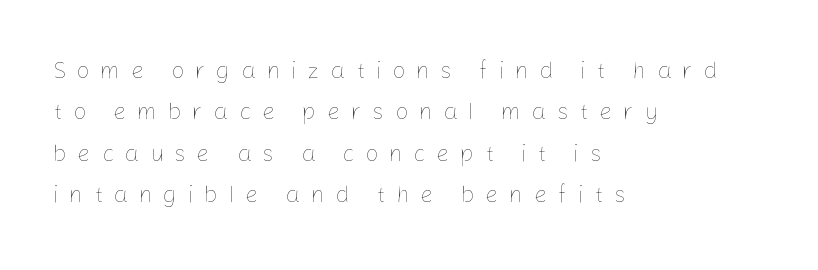
{"italic": "no", "bold": "no", "underline": "no", "align": "left", "line_spacing_ratio": 1.8, "letter_spacing": "wide", "letter_spacing_em": 0.47, "glyph_px": 23}
